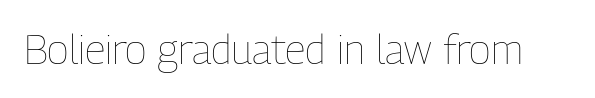
Q: Is the text bold? A: No.
Q: Is the text italic (slanted)? A: No, it is upright.
Q: Is the text underlined? A: No.
Q: Is the spacing between letters normal or unusually wide? A: Normal.
Q: Width (condensed, normal, or wide)? A: Condensed.
Q: Stroke contrast? A: Low.
Q: x-height? A: Medium.
Q: Monospaced? A: No.
